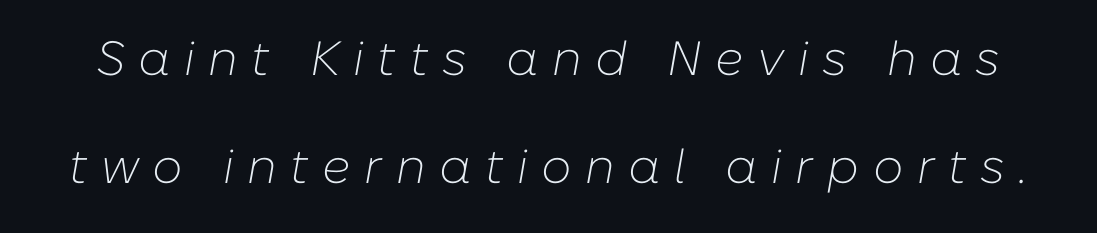
The image shows 48 px light type, italic (leaning right); set loose line spacing (2.24x), unusually wide letter spacing (+0.28 em), not underlined; low stroke contrast and a medium x-height.
